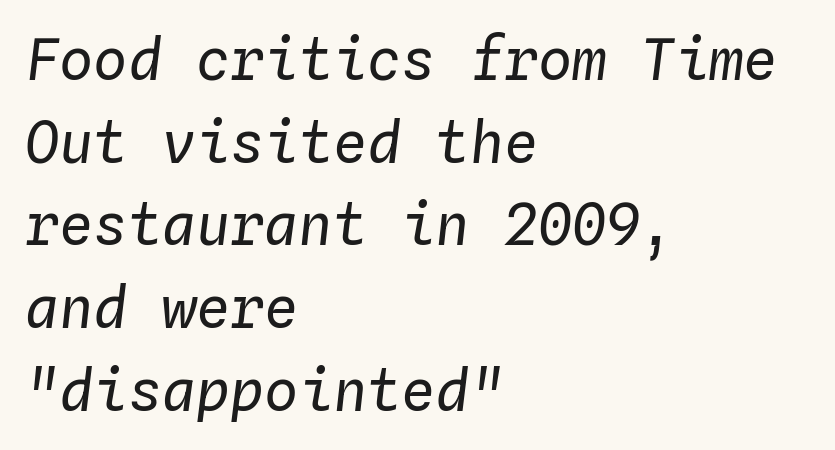
{"italic": "yes", "lean": "right", "slant_degrees": 4, "bold": "no", "weight": "regular", "width": "normal", "stroke_contrast": "low", "x_height": "medium", "monospaced": "yes", "underline": "no", "align": "left", "line_spacing": "normal", "line_spacing_ratio": 1.45, "letter_spacing": "normal", "letter_spacing_em": 0.0, "glyph_px": 57}
